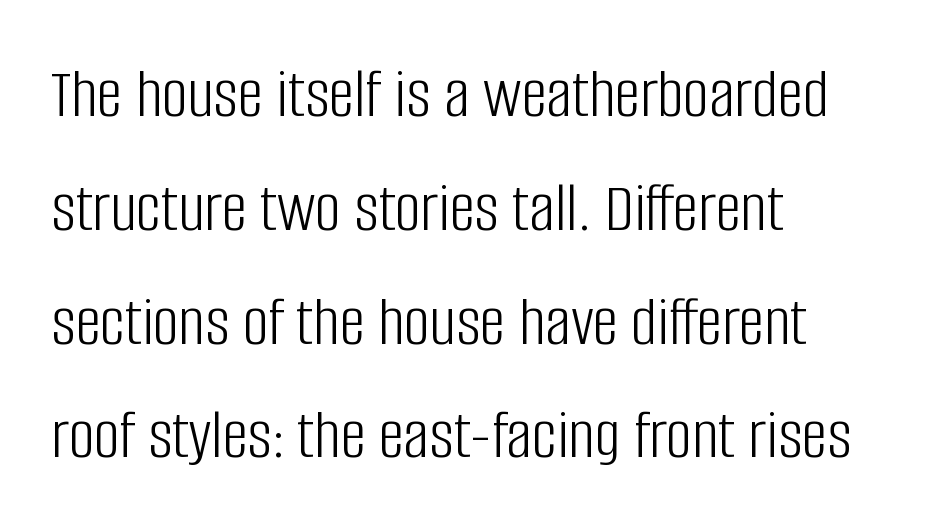
The image shows 72 px light, condensed sans-serif type, upright; set left-aligned, normal line spacing (1.58x), normal letter spacing, not underlined; low stroke contrast and a large x-height.
